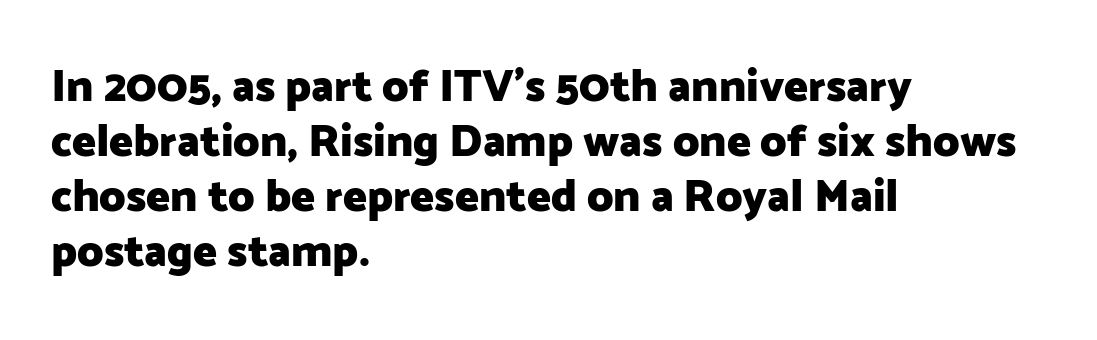
Style check: upright. What stands out about the letter spacing? Nothing — it is the standard amount. The strokes are fattened all the way to bold. This rendering employs a face without finishing strokes, i.e., a sans-serif. This sample has the flowing, uneven cadence of proportional lettering. Leftover space on each line is placed entirely after the last word.
